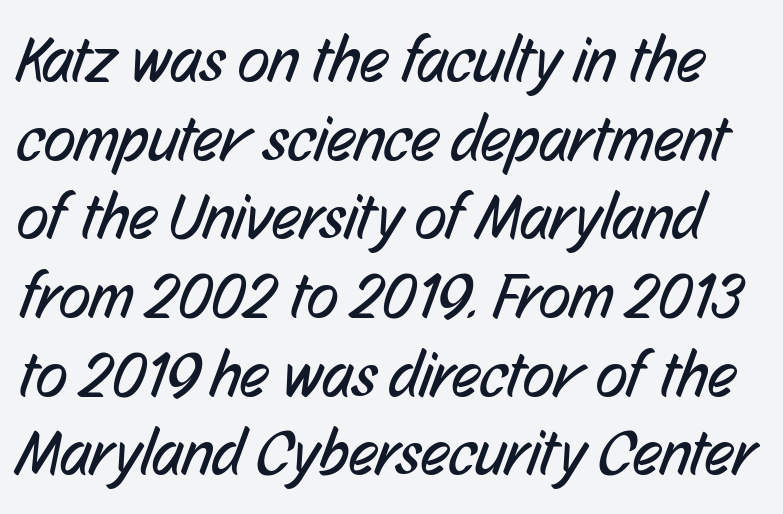
{"serif": "no", "bold": "no", "weight": "regular", "width": "condensed", "stroke_contrast": "low", "x_height": "medium", "monospaced": "no", "underline": "no", "line_spacing_ratio": 1.21, "letter_spacing": "normal", "letter_spacing_em": 0.0, "glyph_px": 65}
